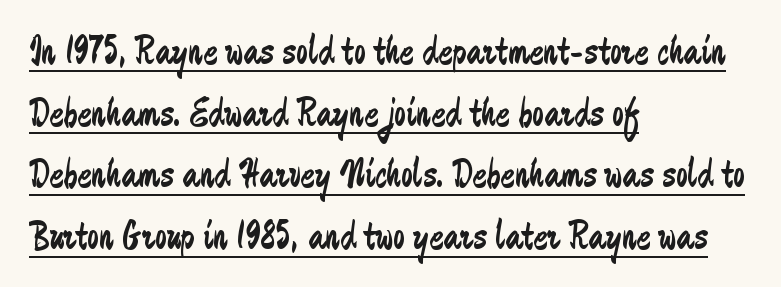
Q: Is the text bold? A: No.
Q: Is the text italic (slanted)? A: Yes.
Q: Is the typeface a serif or a sans-serif typeface? A: Sans-serif.
Q: Is the text underlined? A: Yes.
Q: How is the paragraph aligned? A: Left-aligned.
Q: Is the spacing between letters normal or unusually wide? A: Normal.
Q: Is the spacing between lines tight, normal or loose? A: Normal.
Q: Width (condensed, normal, or wide)? A: Condensed.
Q: Stroke contrast? A: Low.
Q: x-height? A: Medium.
Q: Monospaced? A: No.
